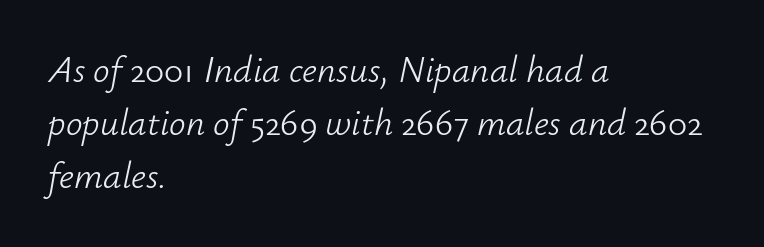
It's the slanting kind of type. Letter spacing: default. Counters stay open thanks to moderate or lighter strokes. Each row of text sits above clean, open space. Baseline-to-baseline distance is the conventional proportion of letter height.
